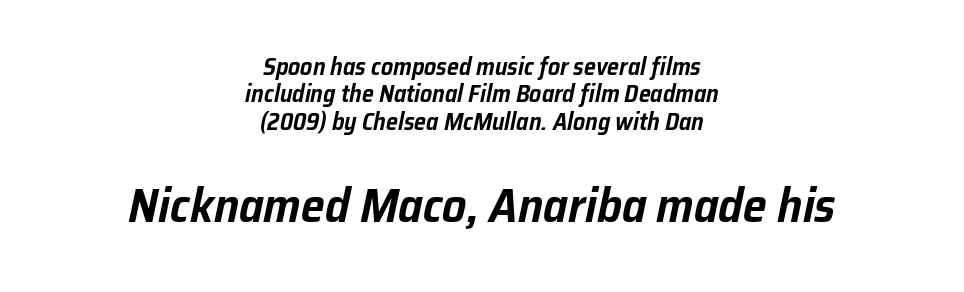
Q: Is the text italic (slanted)? A: Yes, it leans right by about 12 degrees.
Q: Is the text underlined? A: No.
Q: How is the paragraph aligned? A: Centered.
Q: Is the spacing between letters normal or unusually wide? A: Normal.
Q: Is the spacing between lines tight, normal or loose? A: Tight.
Q: Which block of text is set in a larger size, the first (top) or the second (bottom)? A: The second (bottom) one.
Q: Width (condensed, normal, or wide)? A: Normal.
Q: Stroke contrast? A: Low.
Q: x-height? A: Medium.
Q: Monospaced? A: No.
